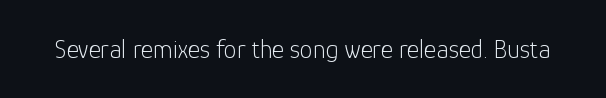
The image shows 26 px text type, upright; set normal letter spacing, not underlined.
